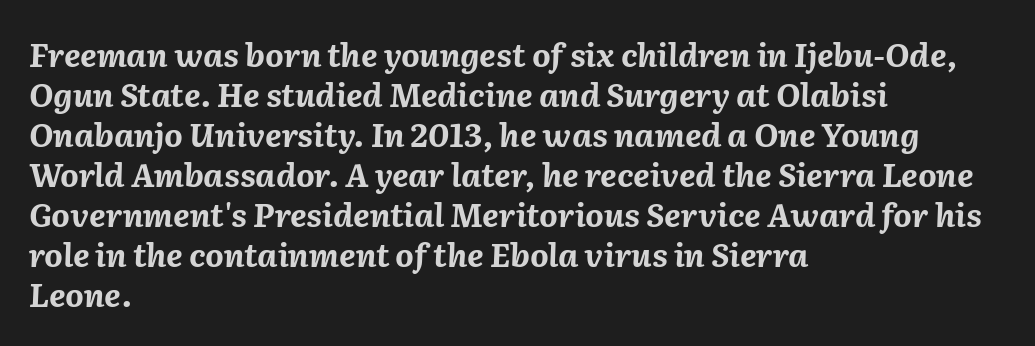
{"italic": "yes", "lean": "right", "slant_degrees": 2, "bold": "yes", "weight": "bold", "width": "normal", "stroke_contrast": "medium", "x_height": "medium", "monospaced": "no", "underline": "no", "align": "left", "line_spacing": "normal", "line_spacing_ratio": 1.25, "letter_spacing": "normal", "letter_spacing_em": 0.0, "glyph_px": 32}
